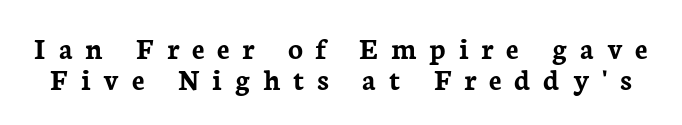
The image shows 31 px semibold serif type, upright; set tight line spacing (1.0x), unusually wide letter spacing (+0.41 em), not underlined; low stroke contrast and a medium x-height.
